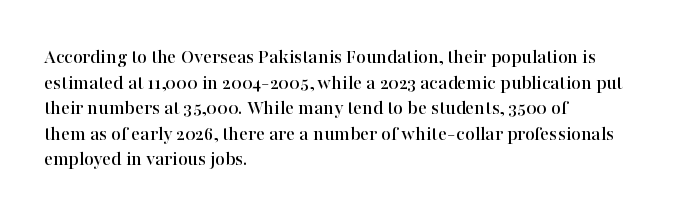
Line beginnings align vertically; line endings do not. Posture: vertical. A typesetter would call this zero additional tracking. The baseline area is clear.
